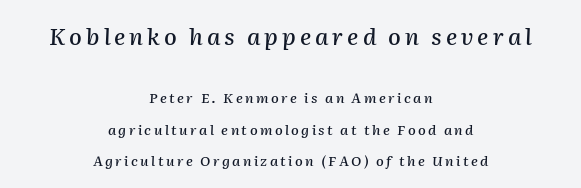
The image shows 23 px text type, italic (leaning right); set centered, loose line spacing (2.22x), not underlined; the first (top) block is 1.64x larger.
